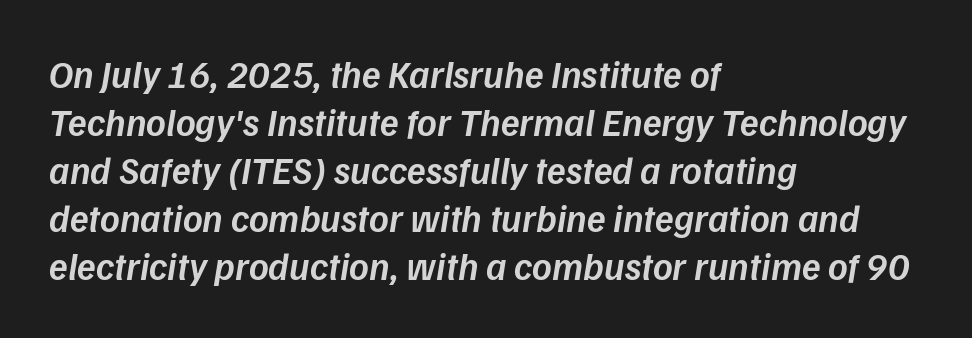
Q: Is the text bold? A: Semi-bold.
Q: Is the text italic (slanted)? A: Yes, it leans right by about 9 degrees.
Q: Is the text underlined? A: No.
Q: How is the paragraph aligned? A: Left-aligned.
Q: Is the spacing between letters normal or unusually wide? A: Normal.
Q: Is the spacing between lines tight, normal or loose? A: Normal.
Q: Width (condensed, normal, or wide)? A: Normal.
Q: Stroke contrast? A: Low.
Q: x-height? A: Medium.
Q: Monospaced? A: No.
